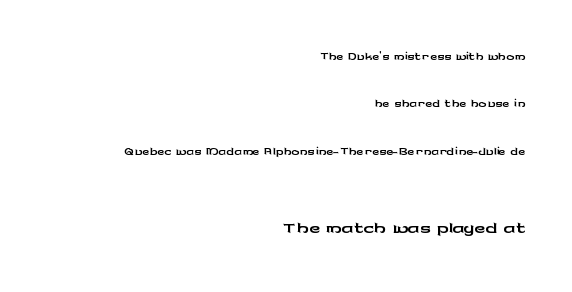
The image shows 30 px wide sans-serif type, upright; set right-aligned, loose line spacing (2.37x), normal letter spacing, not underlined; the second (bottom) block is 1.5x larger; low stroke contrast and a medium x-height.
